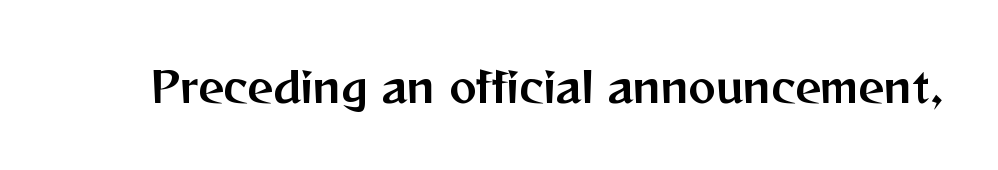
The image shows 41 px sans-serif type, upright; set normal letter spacing, not underlined; medium stroke contrast and a medium x-height.
